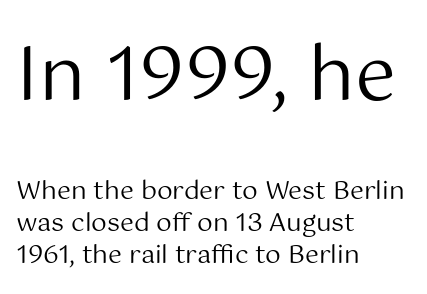
{"serif": "no", "italic": "no", "bold": "no", "weight": "regular", "width": "normal", "stroke_contrast": "medium", "x_height": "medium", "monospaced": "no", "underline": "no", "align": "left", "line_spacing": "normal", "line_spacing_ratio": 1.29, "letter_spacing": "normal", "letter_spacing_em": 0.0, "larger_block": "first", "size_ratio": 2.96, "glyph_px": 74}
